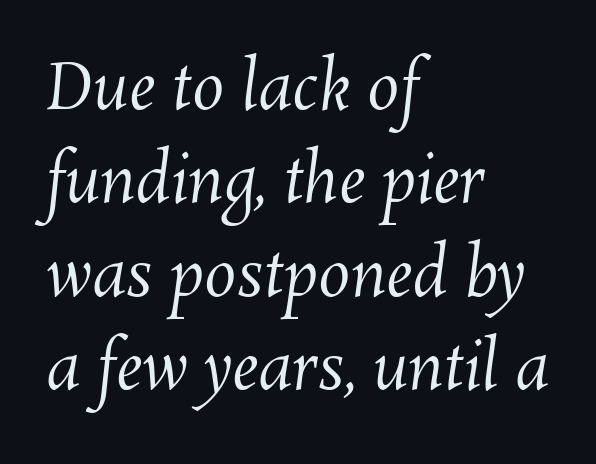
{"bold": "no", "weight": "regular", "width": "normal", "stroke_contrast": "medium", "x_height": "medium", "monospaced": "no", "underline": "no", "align": "left", "line_spacing": "normal", "line_spacing_ratio": 1.46, "letter_spacing": "normal", "letter_spacing_em": 0.0, "glyph_px": 64}
